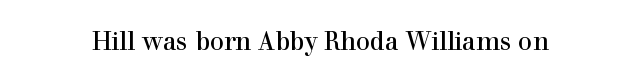
If you drew a line through each stem, it would be perfectly vertical. Characters follow at the spacing the type designer built in. The words here are not underlined.
